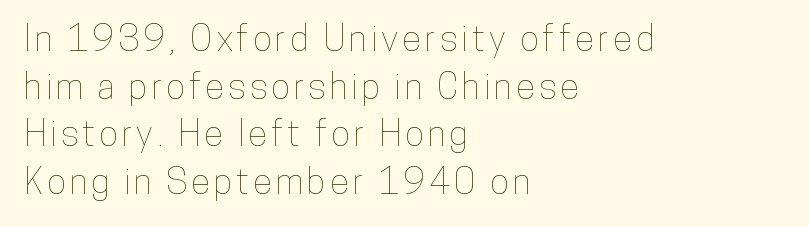
The image shows 36 px condensed type, upright; set left-aligned, normal line spacing (1.32x), not underlined; low stroke contrast and a medium x-height.
